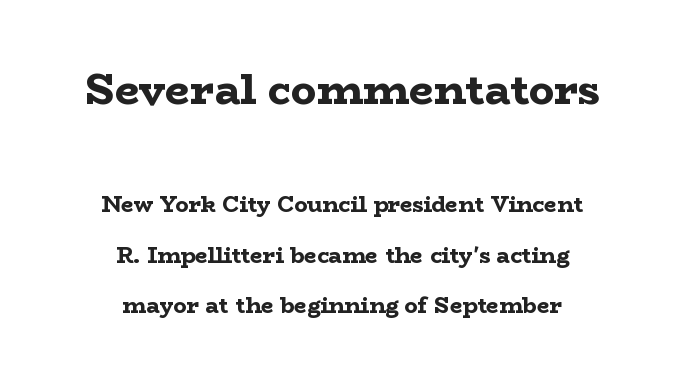
The image shows 43 px bold, wide serif type, upright; set centered, loose line spacing (2.28x), normal letter spacing, not underlined; the first (top) block is 1.95x larger; low stroke contrast and a medium x-height.
